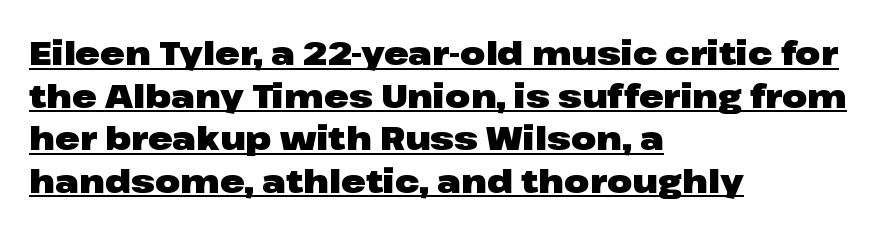
{"serif": "no", "italic": "no", "bold": "yes", "weight": "heavy", "width": "wide", "stroke_contrast": "low", "x_height": "medium", "monospaced": "no", "underline": "yes", "align": "left", "line_spacing": "normal", "line_spacing_ratio": 1.29, "letter_spacing": "normal", "letter_spacing_em": 0.0, "glyph_px": 33}
